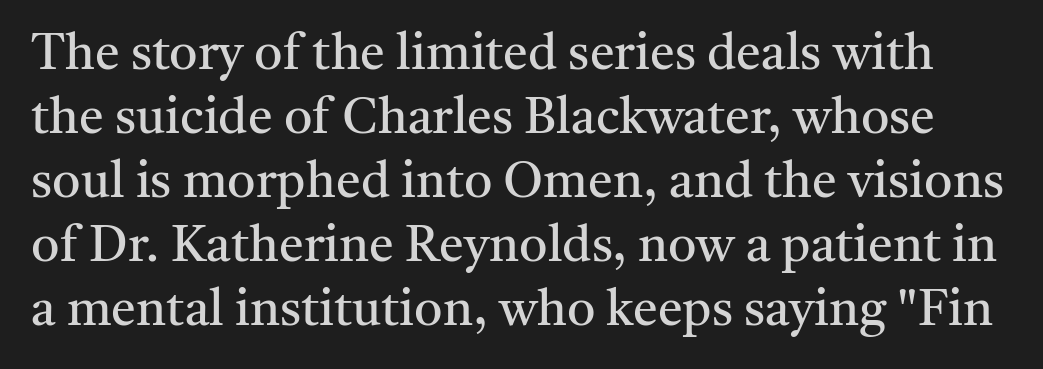
{"serif": "yes", "italic": "no", "bold": "no", "weight": "regular", "width": "normal", "stroke_contrast": "medium", "x_height": "medium", "monospaced": "no", "underline": "no", "line_spacing": "normal", "line_spacing_ratio": 1.28, "letter_spacing": "normal", "letter_spacing_em": 0.0, "glyph_px": 50}
